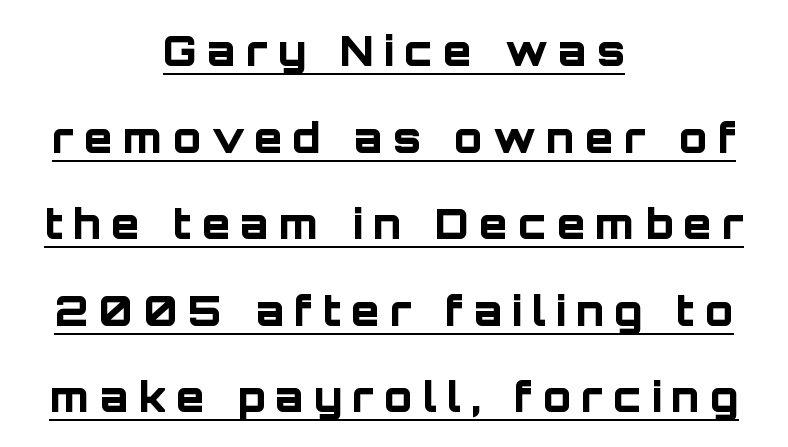
The face used here is proportionally spaced, like ordinary book or web type. Is this a sans? Yes — the strokes have no serifs. Caption: expanded tracking, letters set apart. This rendering features underlined lettering. Airy leading.
